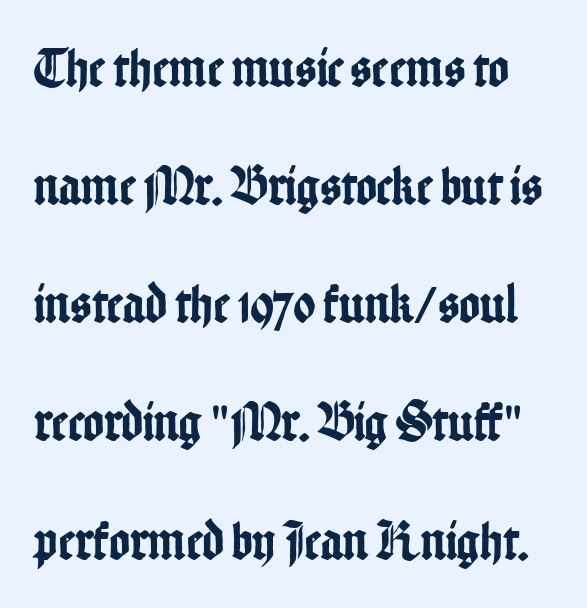
Q: Is the text italic (slanted)? A: No, it is upright.
Q: Is the typeface a serif or a sans-serif typeface? A: Sans-serif.
Q: Is the text underlined? A: No.
Q: Is the spacing between letters normal or unusually wide? A: Normal.
Q: Is the spacing between lines tight, normal or loose? A: Loose.
Q: Width (condensed, normal, or wide)? A: Condensed.
Q: Stroke contrast? A: Low.
Q: x-height? A: Medium.
Q: Monospaced? A: No.
